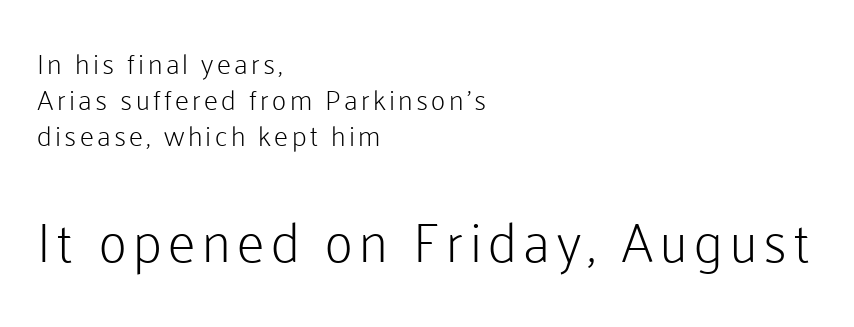
This sample uses an upright cut, with every glyph sitting square on the baseline. Regarding serifs, this sample does without them. Vertical spacing — default. Descenders are the only things crossing below the line. Is the stroke heavy? The answer is a plain regular-or-lighter.
